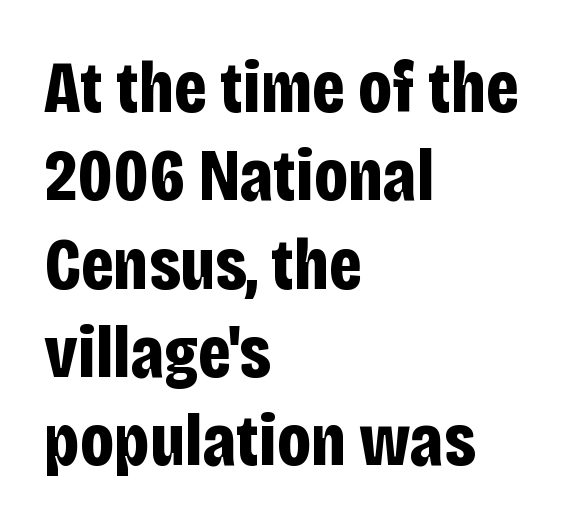
The image shows 73 px bold, condensed sans-serif type, upright; set left-aligned, line spacing 1.21x, normal letter spacing, not underlined; low stroke contrast and a large x-height.
